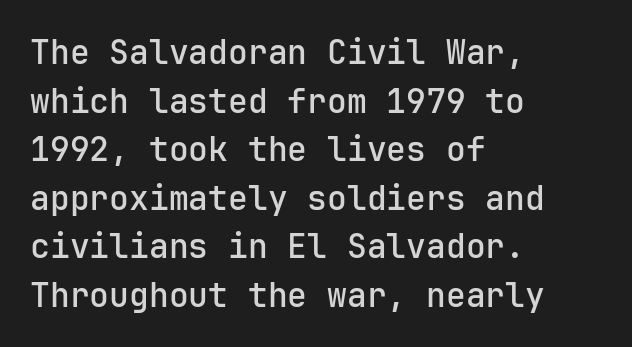
Q: Is the text italic (slanted)? A: No, it is upright.
Q: Is the typeface a serif or a sans-serif typeface? A: Sans-serif.
Q: Is the text underlined? A: No.
Q: How is the paragraph aligned? A: Left-aligned.
Q: Is the spacing between letters normal or unusually wide? A: Normal.
Q: Is the spacing between lines tight, normal or loose? A: Normal.
Q: Width (condensed, normal, or wide)? A: Normal.
Q: Stroke contrast? A: Low.
Q: x-height? A: Medium.
Q: Monospaced? A: Yes.
